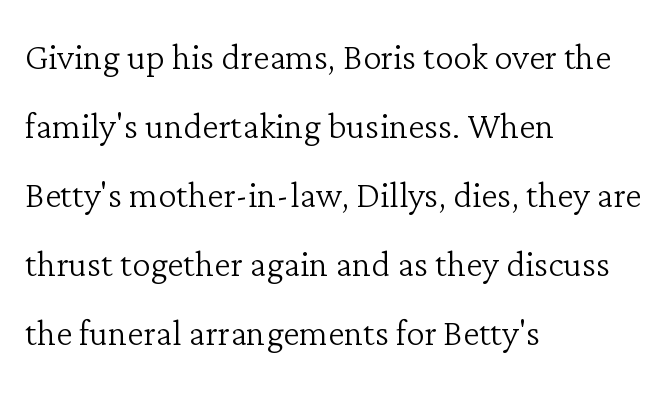
The gaps between neighbouring characters are ordinary and unremarkable. Underlining? Definitely not there. A typesetter would call this leading conventional body-copy spacing. The rendering uses natural spacing where letterforms have individual widths. Each stroke keeps to a modest, everyday thickness or less.
